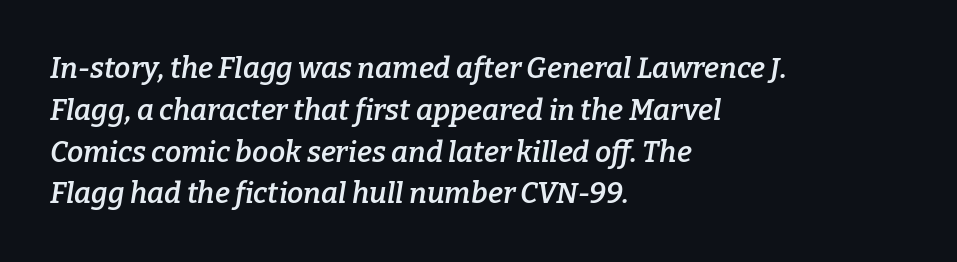
Q: Is the text bold? A: Semi-bold.
Q: Is the text italic (slanted)? A: Yes, it leans right by about 9 degrees.
Q: Is the typeface a serif or a sans-serif typeface? A: Serif.
Q: Is the text underlined? A: No.
Q: How is the paragraph aligned? A: Left-aligned.
Q: Is the spacing between letters normal or unusually wide? A: Normal.
Q: Is the spacing between lines tight, normal or loose? A: Normal.
Q: Width (condensed, normal, or wide)? A: Normal.
Q: Stroke contrast? A: Low.
Q: x-height? A: Medium.
Q: Monospaced? A: No.
